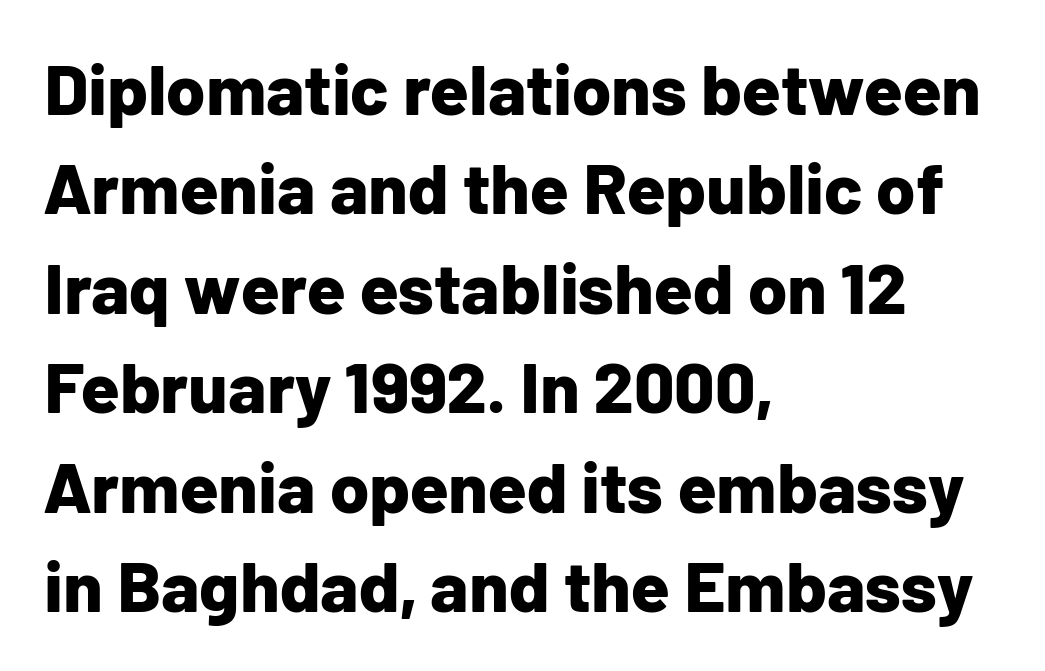
Q: Is the text bold? A: Yes.
Q: Is the text italic (slanted)? A: No, it is upright.
Q: Is the typeface a serif or a sans-serif typeface? A: Sans-serif.
Q: Is the text underlined? A: No.
Q: How is the paragraph aligned? A: Left-aligned.
Q: Is the spacing between letters normal or unusually wide? A: Normal.
Q: Is the spacing between lines tight, normal or loose? A: Normal.
Q: Width (condensed, normal, or wide)? A: Normal.
Q: Stroke contrast? A: Low.
Q: x-height? A: Medium.
Q: Monospaced? A: No.
